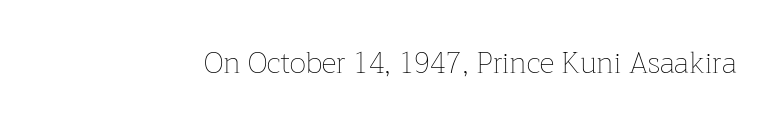
The image shows 29 px thin type, upright; set normal letter spacing, not underlined; low stroke contrast and a medium x-height.
